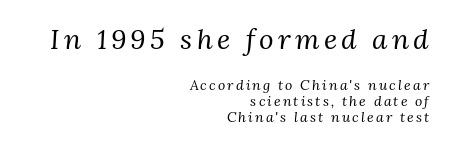
{"serif": "yes", "italic": "yes", "lean": "right", "slant_degrees": 3, "bold": "no", "weight": "regular", "width": "normal", "stroke_contrast": "medium", "x_height": "medium", "monospaced": "no", "underline": "no", "align": "right", "line_spacing": "tight", "line_spacing_ratio": 1.15, "larger_block": "first", "size_ratio": 2.0, "glyph_px": 28}
